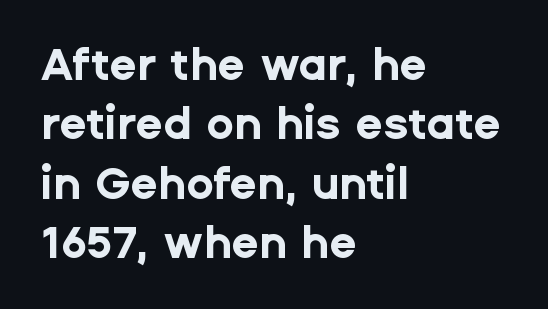
The baseline area is clear. The typesetting leans heavy: a genuine bold. Upright lettering throughout. Students, observe: this is what conventionally led text looks like.
